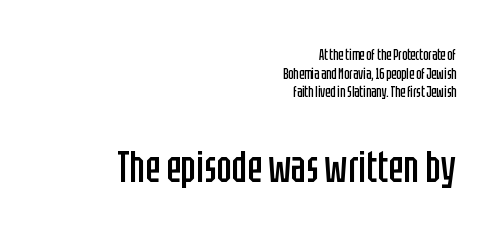
{"serif": "no", "italic": "no", "bold": "no", "weight": "regular", "width": "condensed", "stroke_contrast": "low", "x_height": "large", "monospaced": "no", "underline": "no", "align": "right", "line_spacing_ratio": 1.24, "letter_spacing": "normal", "letter_spacing_em": 0.0, "larger_block": "second", "size_ratio": 3.0, "glyph_px": 45}
